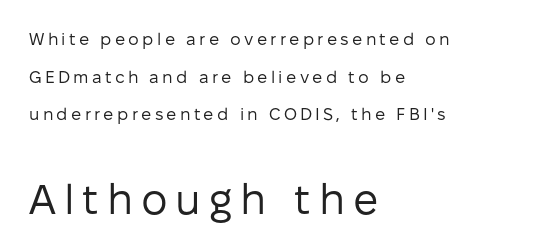
{"serif": "no", "italic": "no", "bold": "no", "weight": "regular", "width": "normal", "stroke_contrast": "low", "x_height": "medium", "monospaced": "no", "underline": "no", "align": "left", "line_spacing": "loose", "line_spacing_ratio": 2.22, "larger_block": "second", "size_ratio": 2.47, "glyph_px": 42}
